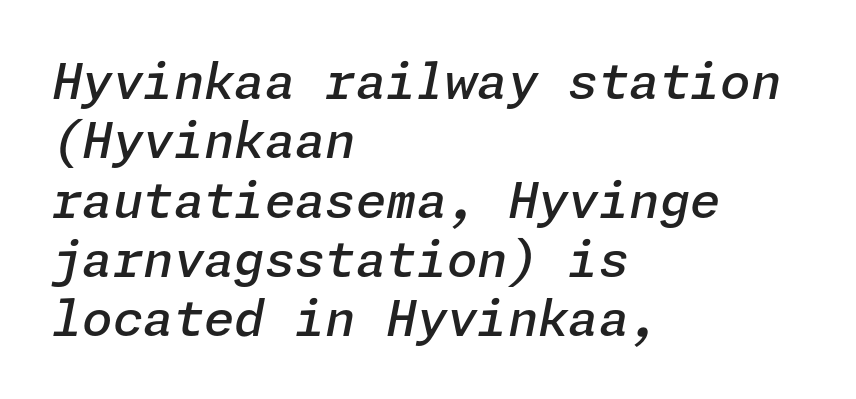
{"italic": "yes", "lean": "right", "slant_degrees": 11, "bold": "semi", "weight": "semibold", "width": "normal", "stroke_contrast": "low", "x_height": "medium", "underline": "no", "align": "left", "line_spacing_ratio": 1.21, "letter_spacing": "normal", "letter_spacing_em": 0.0, "glyph_px": 49}
